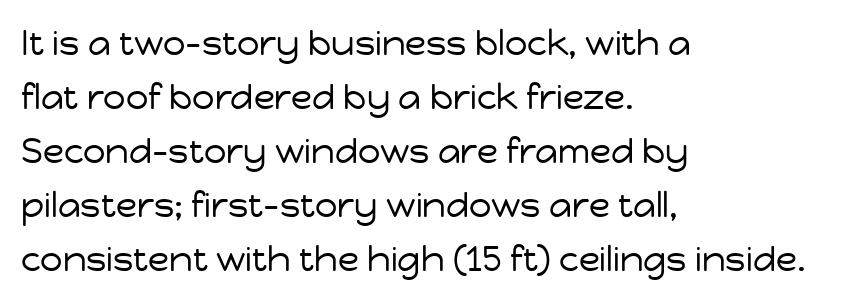
The glyphs are unaccompanied by any horizontal stroke below them. Regarding serifs, this sample does without them. The designer left line spacing at the default. What stands out about the letter spacing? Nothing — it is the standard amount. Each letter keeps its own natural width here, so spacing adapts to shape. These lines stack with their left ends in a neat column.
